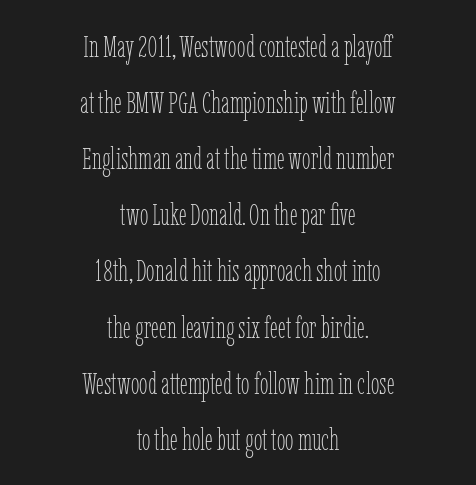
Q: Is the text bold? A: No.
Q: Is the text italic (slanted)? A: No, it is upright.
Q: Is the text underlined? A: No.
Q: How is the paragraph aligned? A: Centered.
Q: Is the spacing between letters normal or unusually wide? A: Normal.
Q: Width (condensed, normal, or wide)? A: Condensed.
Q: Stroke contrast? A: Low.
Q: x-height? A: Medium.
Q: Monospaced? A: No.
